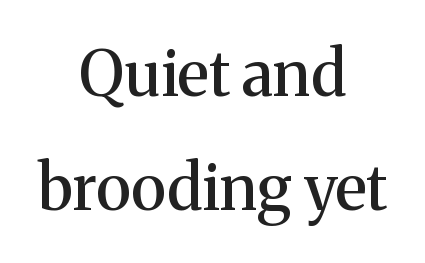
{"serif": "yes", "italic": "no", "width": "normal", "stroke_contrast": "medium", "x_height": "medium", "monospaced": "no", "underline": "no", "align": "center", "line_spacing_ratio": 1.81, "letter_spacing": "normal", "letter_spacing_em": 0.0, "glyph_px": 63}
